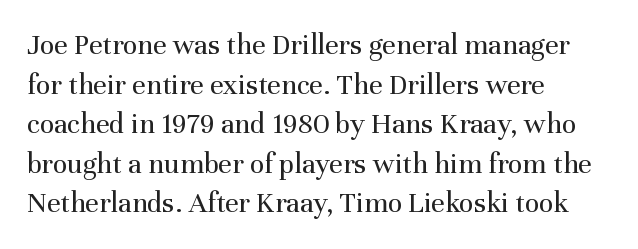
Q: Is the text bold? A: No.
Q: Is the text italic (slanted)? A: No, it is upright.
Q: Is the typeface a serif or a sans-serif typeface? A: Serif.
Q: Is the text underlined? A: No.
Q: How is the paragraph aligned? A: Left-aligned.
Q: Is the spacing between letters normal or unusually wide? A: Normal.
Q: Is the spacing between lines tight, normal or loose? A: Normal.
Q: Width (condensed, normal, or wide)? A: Normal.
Q: Stroke contrast? A: Medium.
Q: x-height? A: Medium.
Q: Monospaced? A: No.
